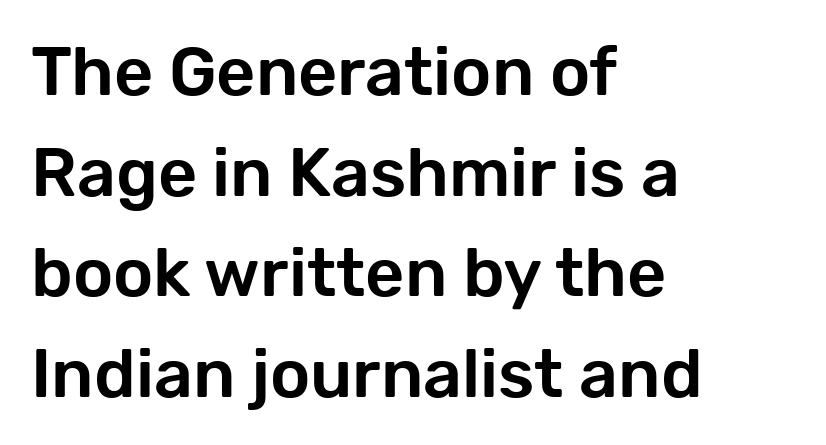
The image shows 68 px sans-serif type, upright; set left-aligned, normal line spacing (1.48x), normal letter spacing, not underlined; low stroke contrast and a medium x-height.
